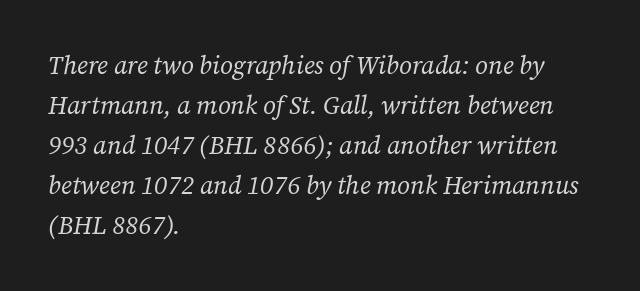
The image shows 25 px text type, italic (leaning right); set left-aligned, normal line spacing (1.6x), normal letter spacing, not underlined.
